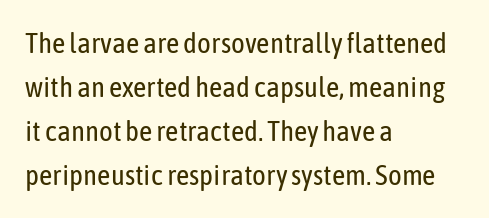
Stroke terminals: plain, sans-serif. There is no visible air inserted between adjacent glyphs. This sample has the flowing, uneven cadence of proportional lettering. The axis of the letterforms is exactly vertical. The words here are not underlined. Is the type heavy? It reads as light-to-regular instead.
